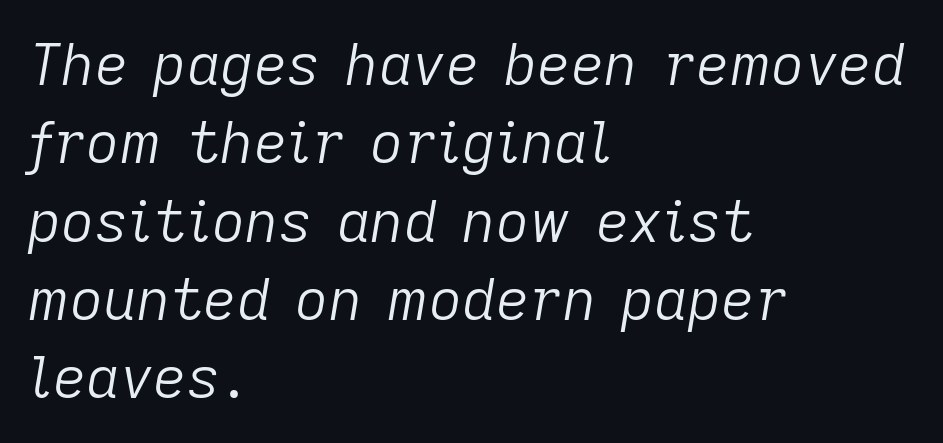
Observe the lean: these are italic letterforms. Letters rest on an invisible, unmarked baseline. These lines are rendered in a variable-pitch font. Normally led — the rows are evenly, conventionally spaced. This rendering uses left alignment, leaving the right contour irregular.
